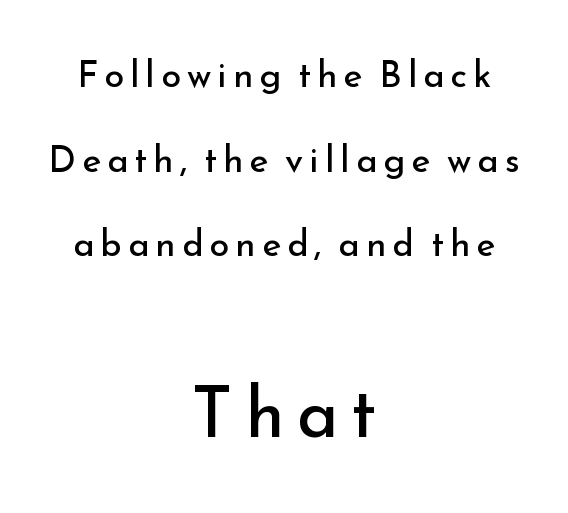
The image shows 71 px regular-weight sans-serif type, upright; set centered, loose line spacing (2.35x), not underlined; the second (bottom) block is 1.97x larger; low stroke contrast and a small x-height.
